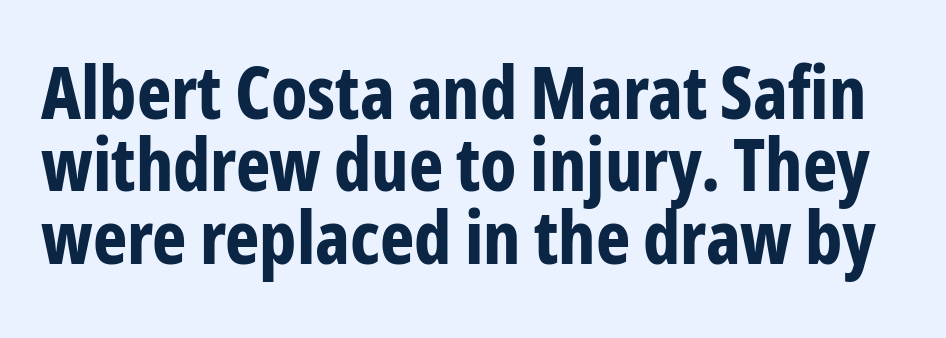
The image shows 73 px bold, condensed sans-serif type, upright; set tight line spacing (0.99x), normal letter spacing, not underlined; low stroke contrast and a medium x-height.
